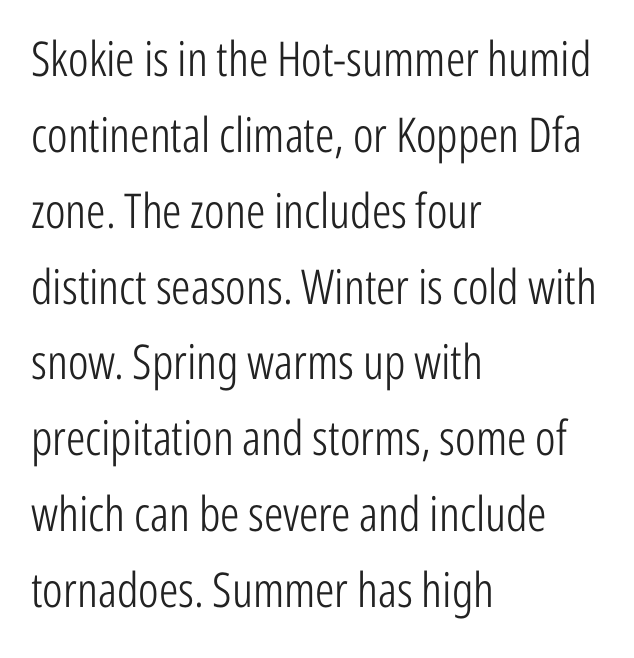
Leading: standard. Leftover space on each line is placed entirely after the last word. Check where the strokes stop: nothing finishes them off — pure sans. No word sits above an underline. Is the stroke heavy? The answer is a plain regular-or-lighter.
